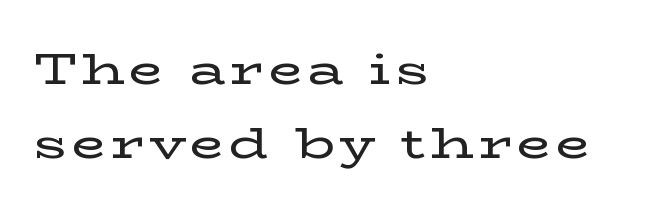
The image shows 44 px wide serif type, upright; set left-aligned, normal line spacing (1.68x), not underlined; low stroke contrast and a medium x-height.
